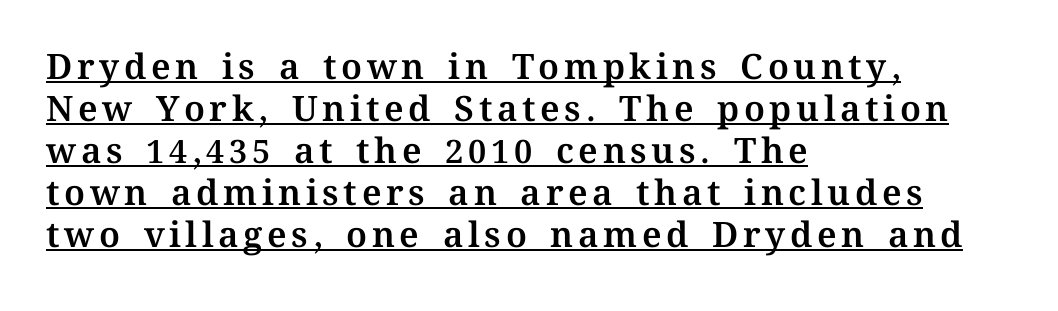
Q: Is the text italic (slanted)? A: No, it is upright.
Q: Is the text underlined? A: Yes.
Q: How is the paragraph aligned? A: Left-aligned.
Q: Width (condensed, normal, or wide)? A: Normal.
Q: Stroke contrast? A: Medium.
Q: x-height? A: Medium.
Q: Monospaced? A: No.
